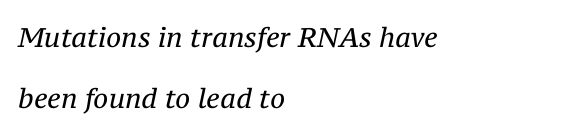
{"italic": "yes", "lean": "right", "slant_degrees": 12, "bold": "no", "underline": "no", "align": "left", "line_spacing": "loose", "line_spacing_ratio": 2.26, "letter_spacing": "normal", "letter_spacing_em": 0.0, "glyph_px": 27}
